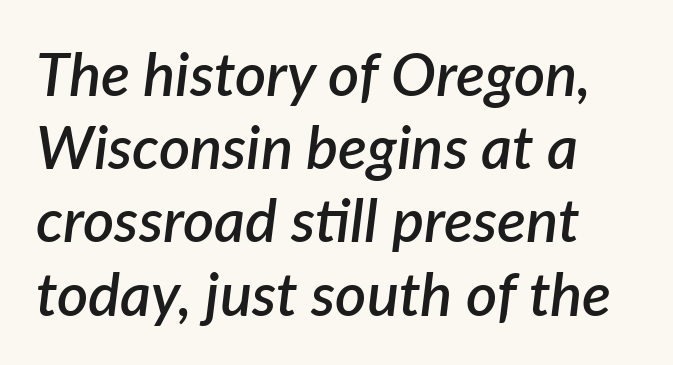
{"italic": "yes", "lean": "right", "slant_degrees": 7, "bold": "semi", "weight": "semibold", "width": "normal", "stroke_contrast": "low", "x_height": "medium", "monospaced": "no", "underline": "no", "line_spacing_ratio": 1.22, "letter_spacing": "normal", "letter_spacing_em": 0.0, "glyph_px": 60}
